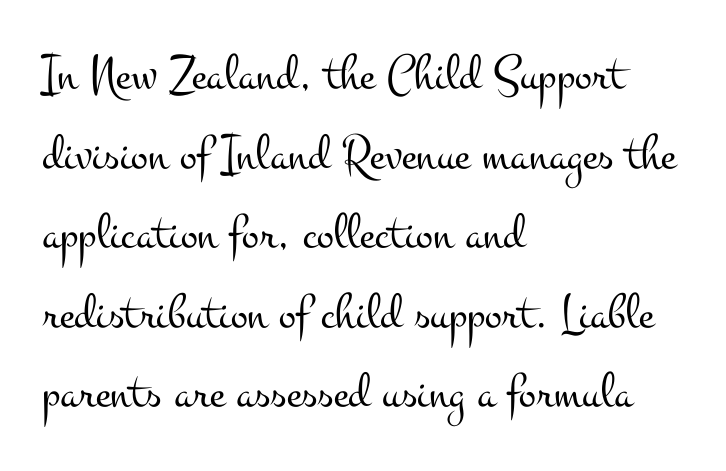
{"bold": "no", "weight": "light", "width": "wide", "stroke_contrast": "medium", "x_height": "small", "monospaced": "no", "underline": "no", "align": "left", "line_spacing": "normal", "line_spacing_ratio": 1.56, "letter_spacing": "normal", "letter_spacing_em": 0.0, "glyph_px": 51}
